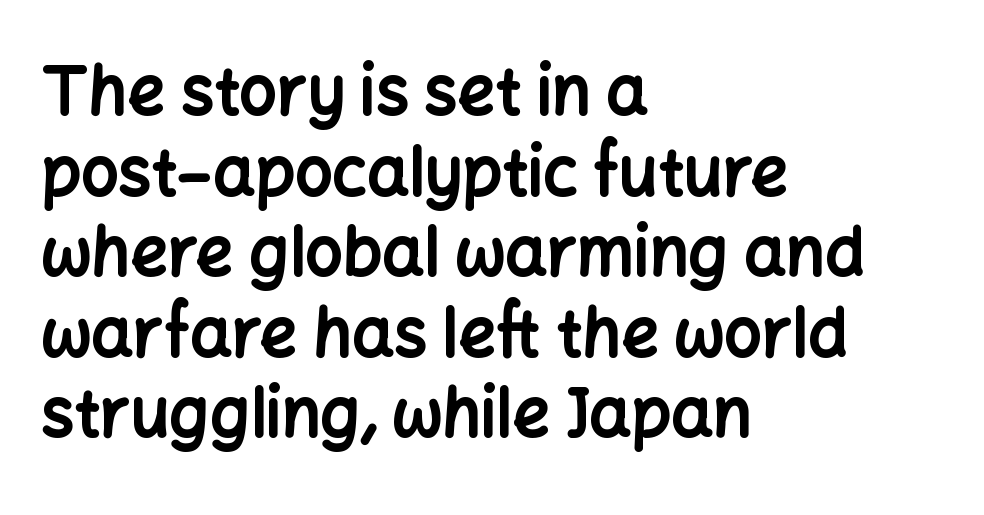
Q: Is the text bold? A: Yes.
Q: Is the text italic (slanted)? A: No, it is upright.
Q: Is the typeface a serif or a sans-serif typeface? A: Sans-serif.
Q: Is the text underlined? A: No.
Q: How is the paragraph aligned? A: Left-aligned.
Q: Is the spacing between letters normal or unusually wide? A: Normal.
Q: Width (condensed, normal, or wide)? A: Normal.
Q: Stroke contrast? A: Low.
Q: x-height? A: Medium.
Q: Monospaced? A: No.
